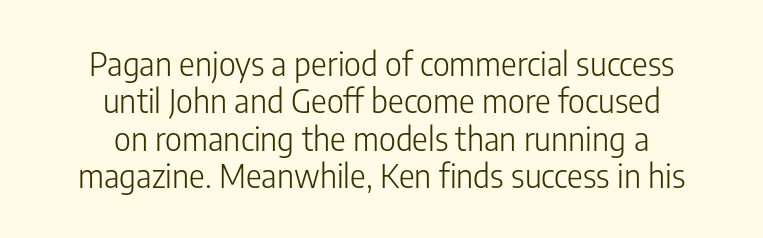
{"serif": "no", "italic": "no", "bold": "no", "weight": "light", "width": "condensed", "stroke_contrast": "low", "x_height": "medium", "monospaced": "no", "underline": "no", "align": "center", "line_spacing": "tight", "line_spacing_ratio": 1.13, "letter_spacing": "normal", "letter_spacing_em": 0.0, "glyph_px": 33}
